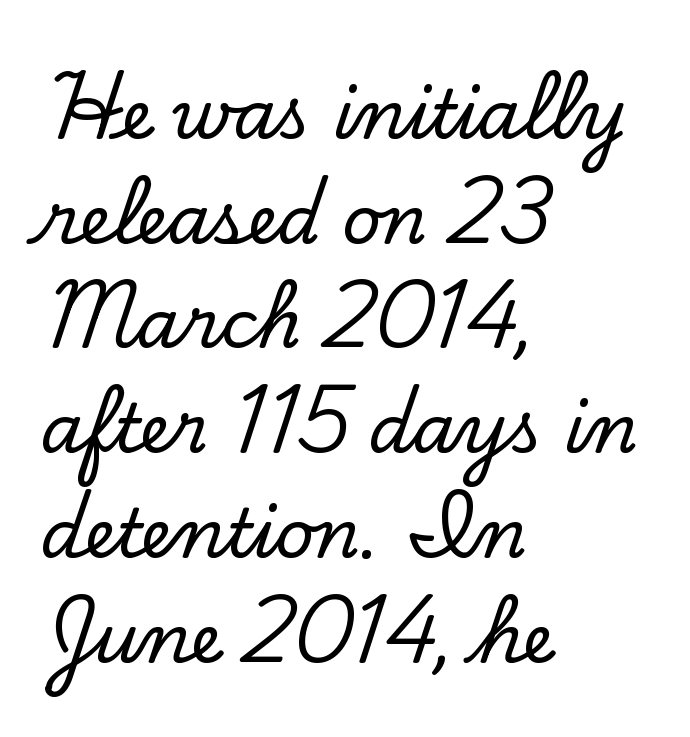
Q: Is the text italic (slanted)? A: Yes.
Q: Is the typeface a serif or a sans-serif typeface? A: Serif.
Q: Is the text underlined? A: No.
Q: How is the paragraph aligned? A: Left-aligned.
Q: Is the spacing between letters normal or unusually wide? A: Normal.
Q: Is the spacing between lines tight, normal or loose? A: Normal.
Q: Width (condensed, normal, or wide)? A: Normal.
Q: Stroke contrast? A: Low.
Q: x-height? A: Small.
Q: Monospaced? A: No.
